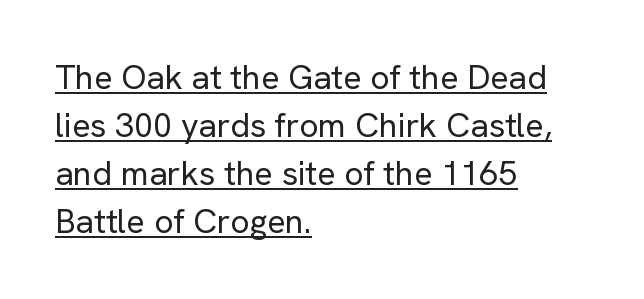
The image shows 34 px regular-weight sans-serif type, upright; set left-aligned, normal line spacing (1.41x), normal letter spacing, underlined; low stroke contrast and a medium x-height.
